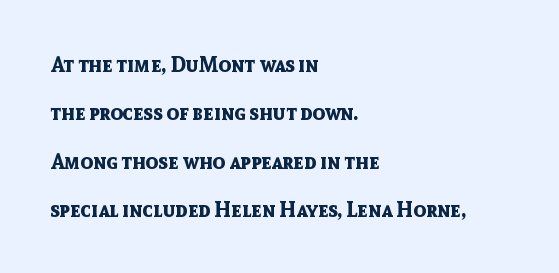
The typesetter chose a ragged-right arrangement here. A great deal of white space separates one row of letters from the next. The specimen omits any rule beneath the text block's lines. Spacing between characters is what you'd get straight out of the box. The strokes are fattened all the way to bold. The letters stand straight up with perfectly vertical stems.
